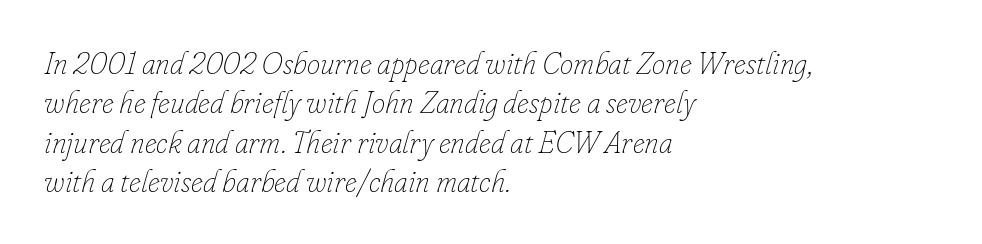
The image shows 30 px thin type, italic (leaning right); set left-aligned, normal line spacing (1.31x), normal letter spacing, not underlined; low stroke contrast and a small x-height.
